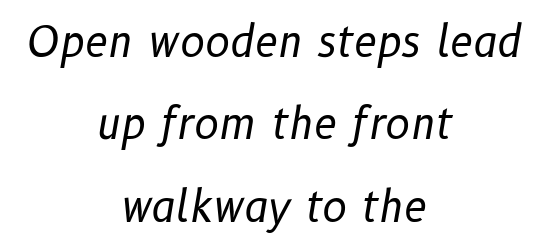
These lines keep a tight, regular rhythm from letter to letter. Descenders hang freely into open space. If you drew a line through each stem, it would be angled. One-word summary of the alignment: center. The rendering uses a large line-height, opening up the rows. A typesetter would call this proportional, since set widths differ per character.
